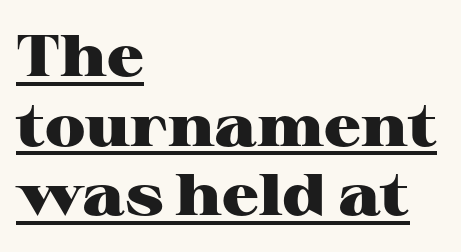
{"serif": "yes", "italic": "no", "bold": "yes", "weight": "heavy", "width": "wide", "stroke_contrast": "high", "x_height": "medium", "monospaced": "no", "underline": "yes", "align": "left", "line_spacing_ratio": 1.2, "letter_spacing": "normal", "letter_spacing_em": 0.0, "glyph_px": 58}
